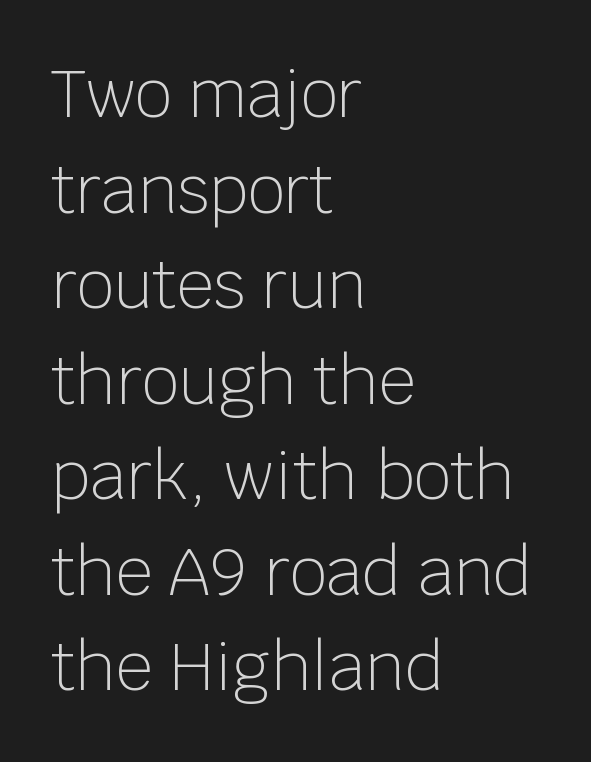
{"serif": "no", "italic": "no", "bold": "no", "weight": "light", "width": "normal", "stroke_contrast": "low", "x_height": "large", "monospaced": "no", "underline": "no", "align": "left", "line_spacing": "normal", "line_spacing_ratio": 1.47, "letter_spacing": "normal", "letter_spacing_em": 0.0, "glyph_px": 65}
